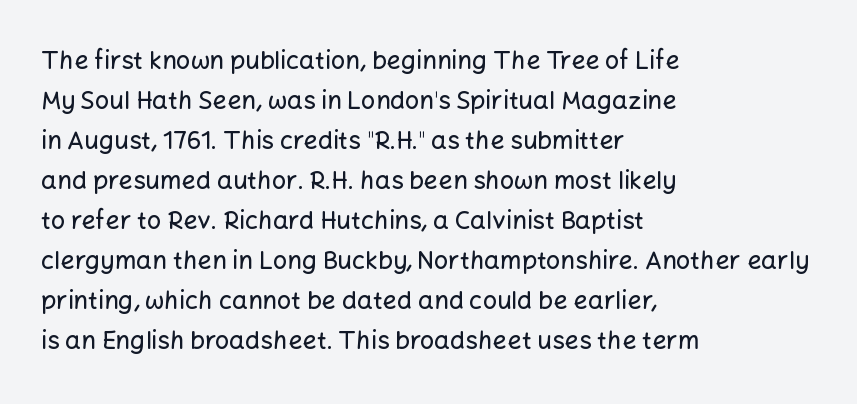
Q: Is the text italic (slanted)? A: No, it is upright.
Q: Is the text underlined? A: No.
Q: How is the paragraph aligned? A: Left-aligned.
Q: Is the spacing between letters normal or unusually wide? A: Normal.
Q: Is the spacing between lines tight, normal or loose? A: Normal.
